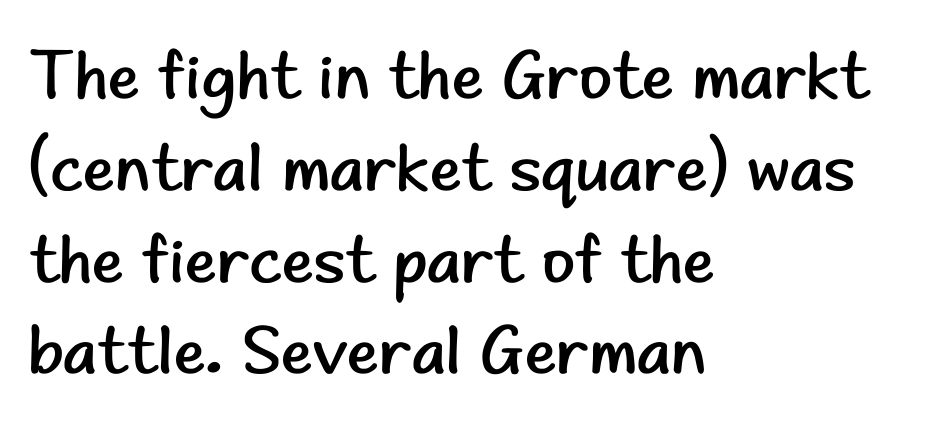
{"serif": "no", "italic": "no", "bold": "no", "weight": "regular", "width": "normal", "stroke_contrast": "low", "x_height": "small", "monospaced": "no", "underline": "no", "align": "left", "line_spacing": "normal", "line_spacing_ratio": 1.35, "letter_spacing": "normal", "letter_spacing_em": 0.0, "glyph_px": 68}
